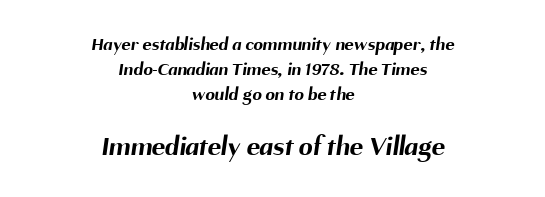
What kind of face is this? One without serifs — a sans. You'd pick this weight for a headline — it's a proper bold. A student would call this center alignment; a typographer would say set centered. Varying glyph widths throughout — classic text-font behaviour. You get the small type first, then a jump to larger type. Nothing unusual about the tracking: characters are spaced as the font intends.
